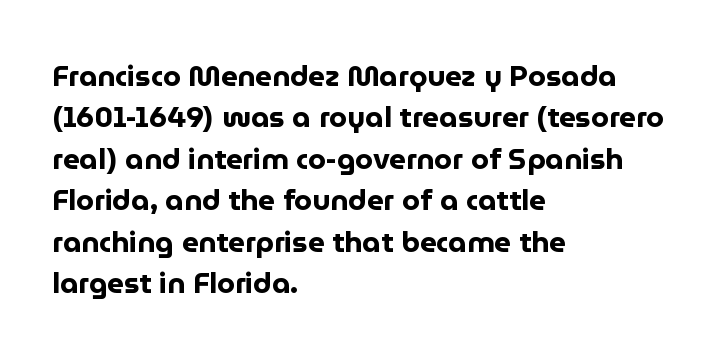
The image shows 29 px bold sans-serif type, upright; set left-aligned, normal line spacing (1.43x), normal letter spacing, not underlined; low stroke contrast and a medium x-height.
